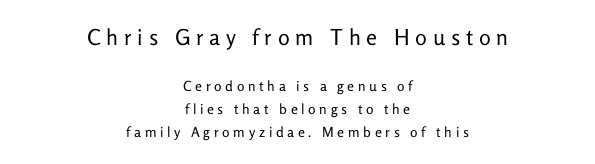
Q: Is the text bold? A: No.
Q: Is the text italic (slanted)? A: No, it is upright.
Q: Is the text underlined? A: No.
Q: How is the paragraph aligned? A: Centered.
Q: Is the spacing between letters normal or unusually wide? A: Unusually wide.
Q: Is the spacing between lines tight, normal or loose? A: Normal.
Q: Which block of text is set in a larger size, the first (top) or the second (bottom)? A: The first (top) one.
